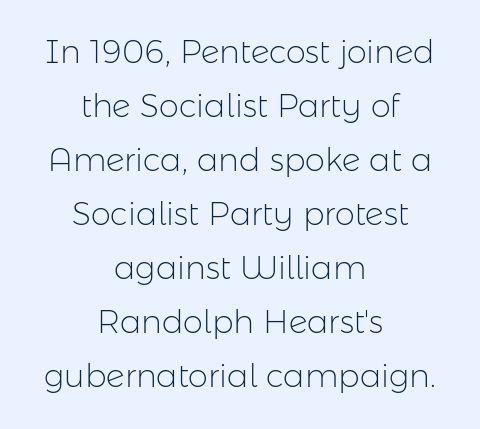
This is roman type, the default non-slanted kind. Which margin do the lines hug? Neither — every line sits in the middle. How would I describe the line gaps? Plain and ordinary. The characters are drawn with everyday or finer stroke widths.
